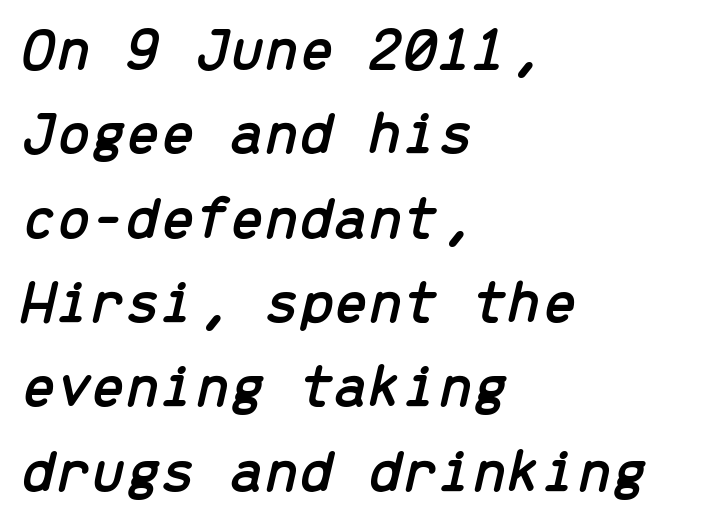
{"italic": "yes", "lean": "right", "slant_degrees": 13, "width": "normal", "stroke_contrast": "low", "x_height": "medium", "monospaced": "yes", "underline": "no", "align": "left", "line_spacing": "normal", "line_spacing_ratio": 1.36, "letter_spacing": "normal", "letter_spacing_em": 0.0, "glyph_px": 62}
